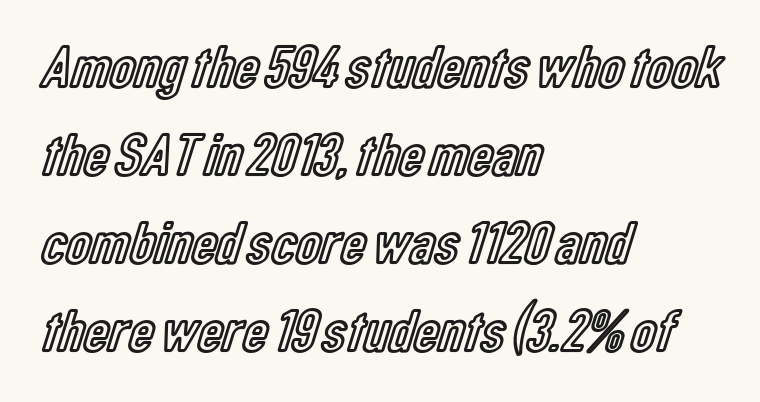
Q: Is the text italic (slanted)? A: Yes.
Q: Is the text underlined? A: No.
Q: How is the paragraph aligned? A: Left-aligned.
Q: Is the spacing between letters normal or unusually wide? A: Normal.
Q: Is the spacing between lines tight, normal or loose? A: Normal.
Q: Width (condensed, normal, or wide)? A: Condensed.
Q: x-height? A: Medium.
Q: Monospaced? A: No.
